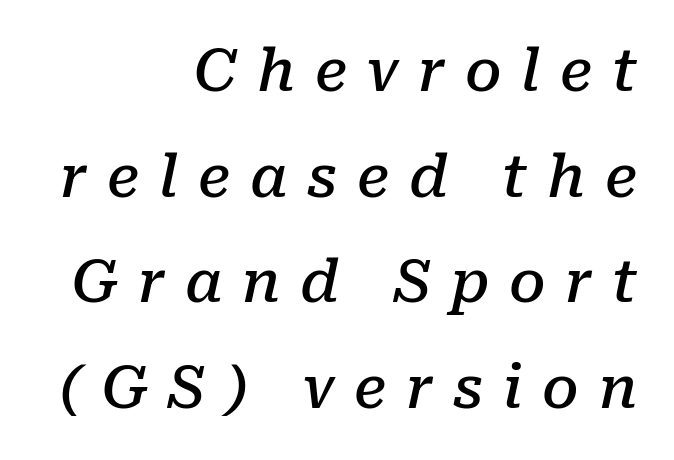
Q: Is the text bold? A: Semi-bold.
Q: Is the text italic (slanted)? A: Yes, it leans right by about 10 degrees.
Q: Is the typeface a serif or a sans-serif typeface? A: Serif.
Q: Is the text underlined? A: No.
Q: How is the paragraph aligned? A: Right-aligned.
Q: Is the spacing between letters normal or unusually wide? A: Unusually wide.
Q: Width (condensed, normal, or wide)? A: Normal.
Q: Stroke contrast? A: Low.
Q: x-height? A: Medium.
Q: Monospaced? A: No.
